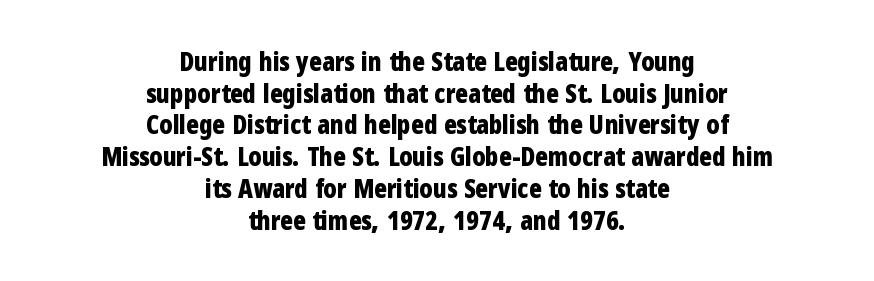
The image shows 26 px bold type, upright; set centered, line spacing 1.22x, normal letter spacing, not underlined.
